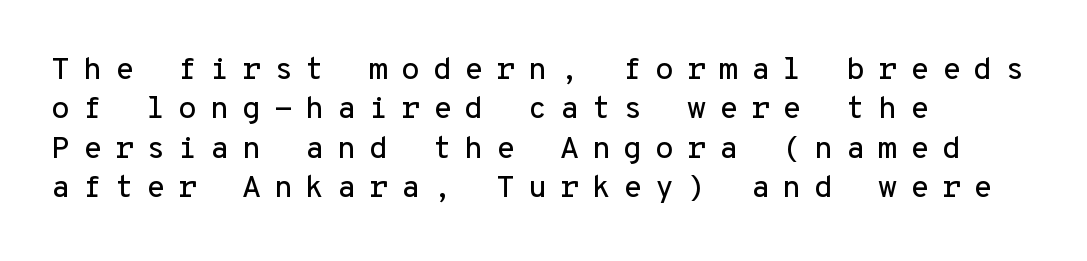
The image shows 31 px sans-serif type, upright, monospaced; set left-aligned, normal line spacing (1.27x), unusually wide letter spacing (+0.41 em), not underlined; low stroke contrast and a medium x-height.
